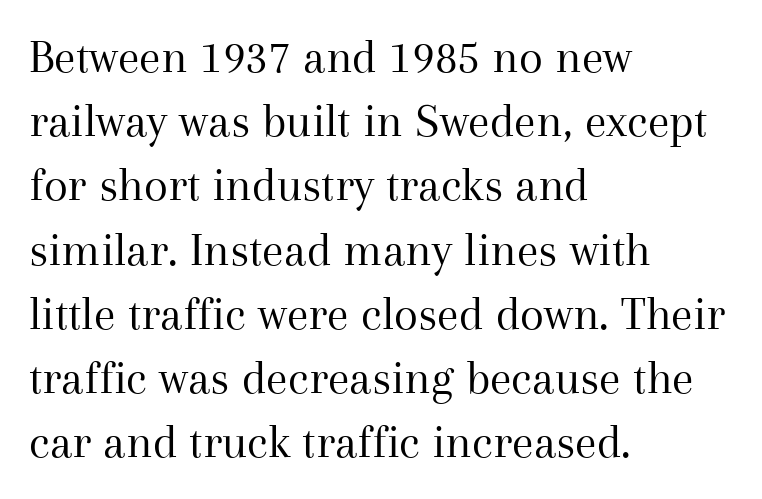
The image shows 49 px regular-weight serif type, upright; set left-aligned, normal line spacing (1.31x), normal letter spacing, not underlined; medium stroke contrast and a medium x-height.
